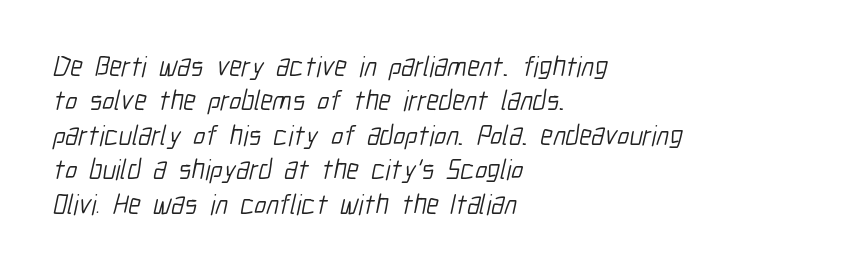
Line starts are locked; line ends wander. Counters stay open thanks to moderate or lighter strokes. Unlike a traditional serif, this face leaves its strokes unadorned. Descenders hang freely into open space. Letter spacing: default. Do the characters align in a grid? No, the font is proportional.
